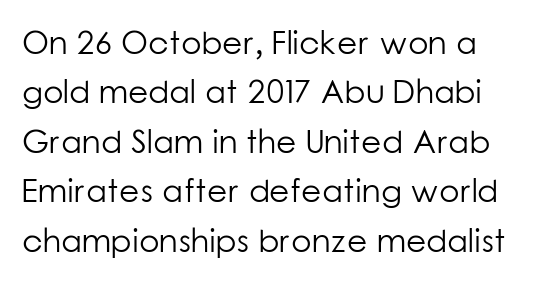
Q: Is the text bold? A: No.
Q: Is the text italic (slanted)? A: No, it is upright.
Q: Is the typeface a serif or a sans-serif typeface? A: Sans-serif.
Q: Is the text underlined? A: No.
Q: Is the spacing between letters normal or unusually wide? A: Normal.
Q: Is the spacing between lines tight, normal or loose? A: Normal.
Q: Width (condensed, normal, or wide)? A: Normal.
Q: Stroke contrast? A: Low.
Q: x-height? A: Medium.
Q: Monospaced? A: No.
